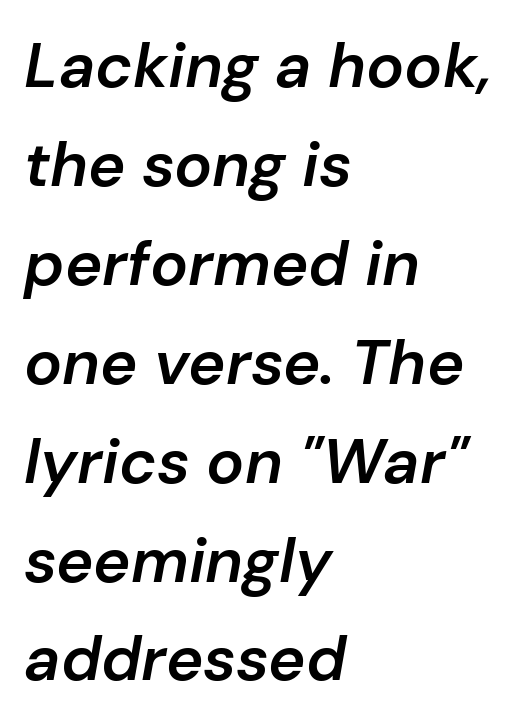
{"italic": "yes", "lean": "right", "slant_degrees": 10, "bold": "semi", "weight": "semibold", "width": "normal", "stroke_contrast": "low", "x_height": "medium", "monospaced": "no", "underline": "no", "align": "left", "line_spacing": "normal", "line_spacing_ratio": 1.57, "letter_spacing": "normal", "letter_spacing_em": 0.0, "glyph_px": 63}
